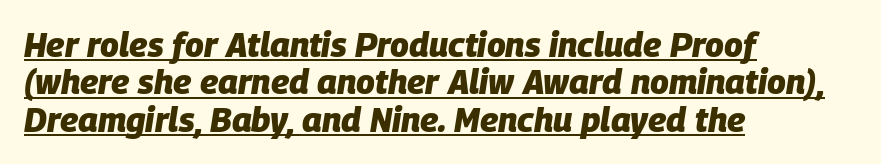
Q: Is the text bold? A: Yes.
Q: Is the text italic (slanted)? A: Yes, it leans right by about 9 degrees.
Q: Is the text underlined? A: Yes.
Q: How is the paragraph aligned? A: Left-aligned.
Q: Is the spacing between letters normal or unusually wide? A: Normal.
Q: Is the spacing between lines tight, normal or loose? A: Tight.
Q: Width (condensed, normal, or wide)? A: Normal.
Q: Stroke contrast? A: Low.
Q: x-height? A: Large.
Q: Monospaced? A: No.
